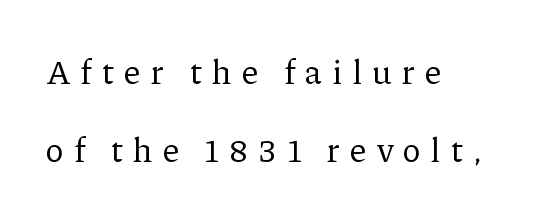
{"serif": "yes", "italic": "no", "bold": "no", "weight": "regular", "width": "normal", "stroke_contrast": "low", "x_height": "medium", "monospaced": "no", "underline": "no", "align": "left", "line_spacing": "loose", "line_spacing_ratio": 2.3, "letter_spacing": "wide", "letter_spacing_em": 0.31, "glyph_px": 34}
